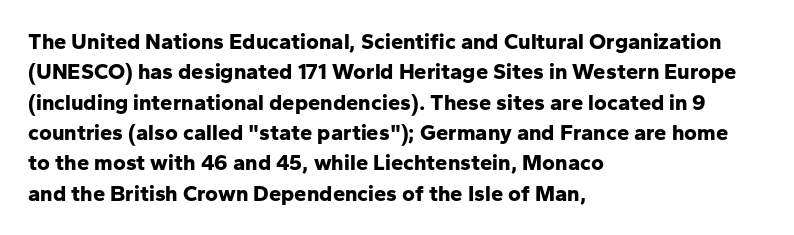
The paragraph shown leans on its left margin. The glyphs have the mass of a bold cut. How are the letters spaced? Ordinarily, with no added tracking. This sample uses an upright cut, with every glyph sitting square on the baseline.
